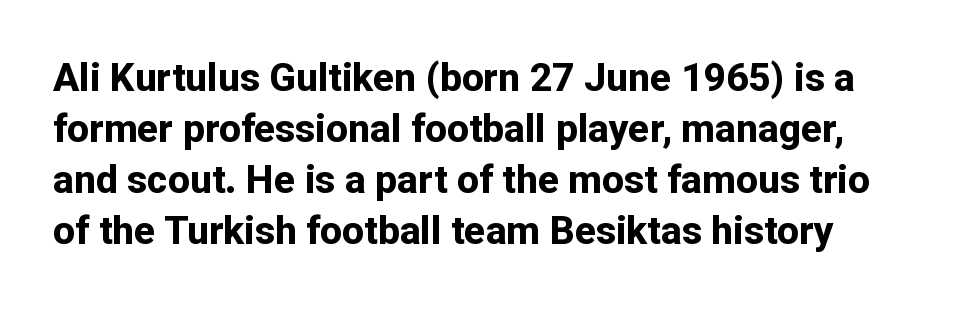
{"serif": "no", "italic": "no", "bold": "yes", "weight": "bold", "width": "normal", "stroke_contrast": "low", "x_height": "medium", "monospaced": "no", "underline": "no", "line_spacing": "normal", "line_spacing_ratio": 1.31, "letter_spacing": "normal", "letter_spacing_em": 0.0, "glyph_px": 39}
